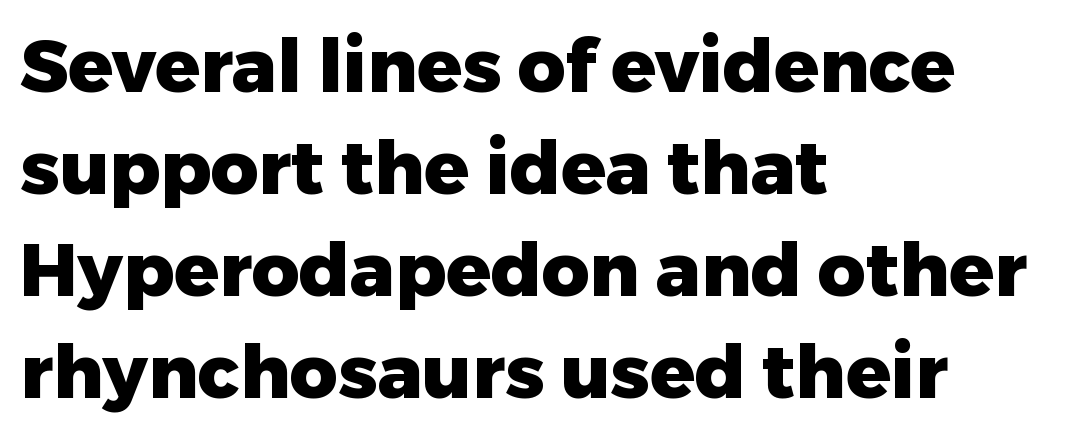
Q: Is the text bold? A: Yes.
Q: Is the text italic (slanted)? A: No, it is upright.
Q: Is the typeface a serif or a sans-serif typeface? A: Sans-serif.
Q: Is the text underlined? A: No.
Q: How is the paragraph aligned? A: Left-aligned.
Q: Is the spacing between letters normal or unusually wide? A: Normal.
Q: Is the spacing between lines tight, normal or loose? A: Normal.
Q: Width (condensed, normal, or wide)? A: Normal.
Q: Stroke contrast? A: Low.
Q: x-height? A: Medium.
Q: Monospaced? A: No.
